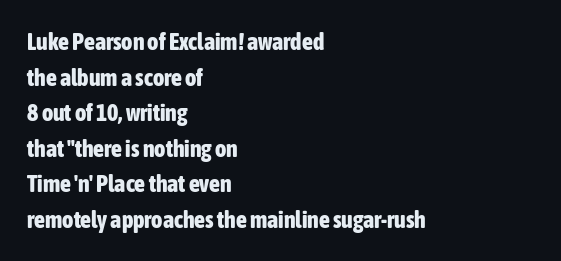
{"italic": "no", "bold": "yes", "underline": "no", "align": "left", "line_spacing": "normal", "line_spacing_ratio": 1.48, "letter_spacing": "normal", "letter_spacing_em": 0.0, "glyph_px": 24}
